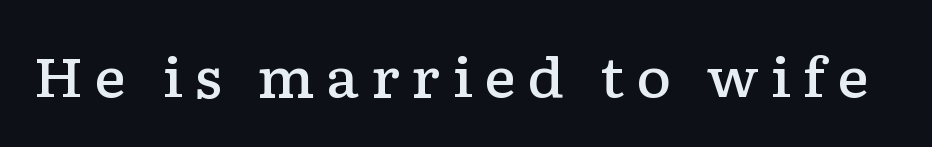
Letter spacing: wide. This sample has the flowing, uneven cadence of proportional lettering. Weight check: semibold — heavier than regular, not quite bold. Notice how the stems are strictly vertical — no italics here. The type family on display is of the serif kind. Anything drawn beneath the words? Only blank space.
